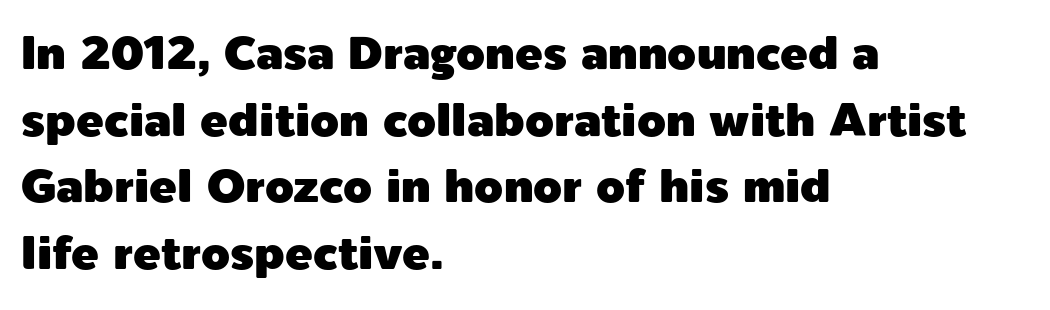
{"serif": "no", "italic": "no", "width": "normal", "x_height": "medium", "monospaced": "no", "underline": "no", "align": "left", "line_spacing": "normal", "line_spacing_ratio": 1.45, "letter_spacing": "normal", "letter_spacing_em": 0.0, "glyph_px": 46}
